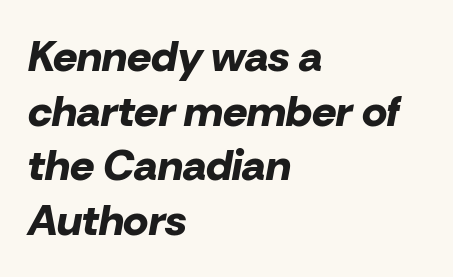
Q: Is the text bold? A: Yes.
Q: Is the text italic (slanted)? A: Yes, it leans right by about 10 degrees.
Q: Is the text underlined? A: No.
Q: How is the paragraph aligned? A: Left-aligned.
Q: Is the spacing between letters normal or unusually wide? A: Normal.
Q: Is the spacing between lines tight, normal or loose? A: Normal.
Q: Width (condensed, normal, or wide)? A: Normal.
Q: Stroke contrast? A: Low.
Q: x-height? A: Medium.
Q: Monospaced? A: No.
